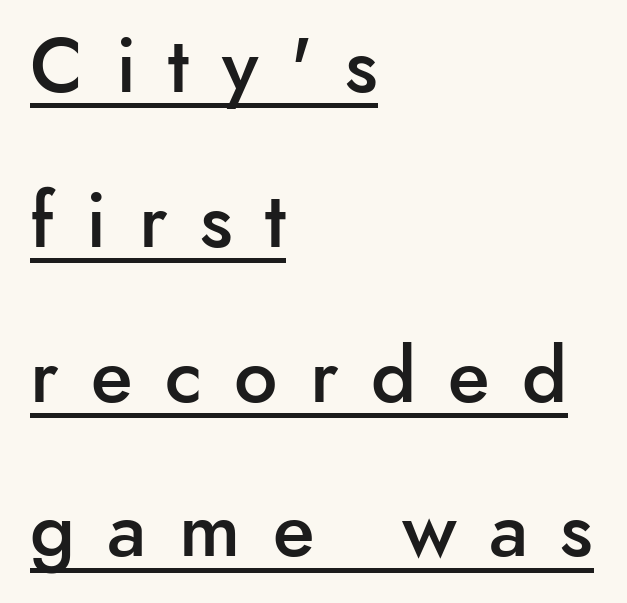
{"serif": "no", "italic": "no", "bold": "semi", "weight": "semibold", "width": "normal", "stroke_contrast": "low", "x_height": "small", "monospaced": "no", "underline": "yes", "align": "left", "line_spacing": "loose", "line_spacing_ratio": 2.01, "letter_spacing": "wide", "letter_spacing_em": 0.42, "glyph_px": 77}
